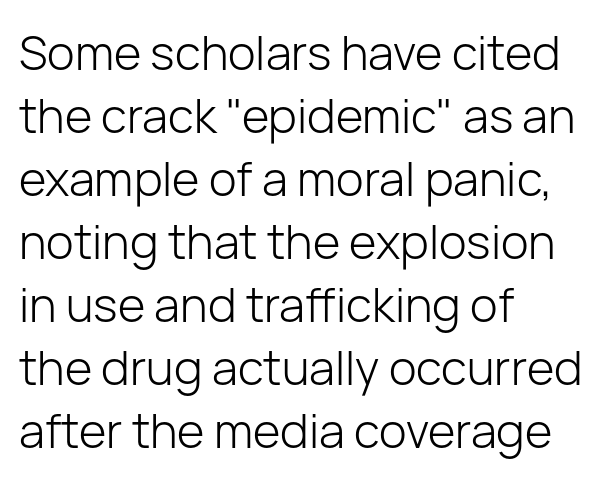
The image shows 47 px light sans-serif type, upright; set left-aligned, normal line spacing (1.34x), normal letter spacing, not underlined; low stroke contrast and a medium x-height.
